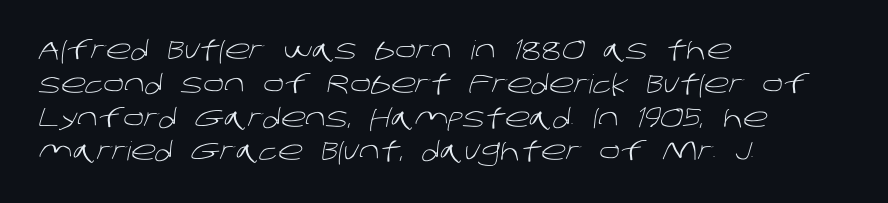
{"bold": "no", "underline": "no", "align": "left", "line_spacing": "normal", "line_spacing_ratio": 1.3, "letter_spacing": "normal", "letter_spacing_em": 0.0, "glyph_px": 26}
